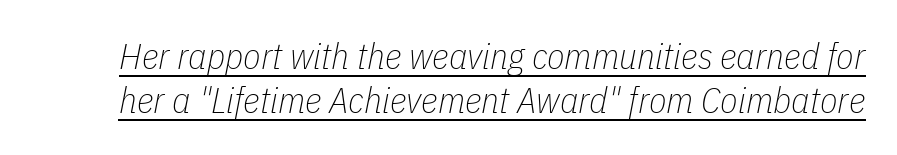
The image shows 36 px thin, condensed type, italic (leaning right); set line spacing 1.22x, normal letter spacing, underlined; low stroke contrast and a medium x-height.
